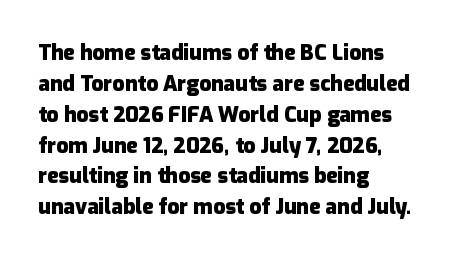
Posture: vertical. A classic flush-left, rag-right setting is used for this passage. Horizontal bands of white between lines are of average thickness. Each word holds together tightly as a unit, with standard inter-letter gaps. The font is running at its bold setting.
